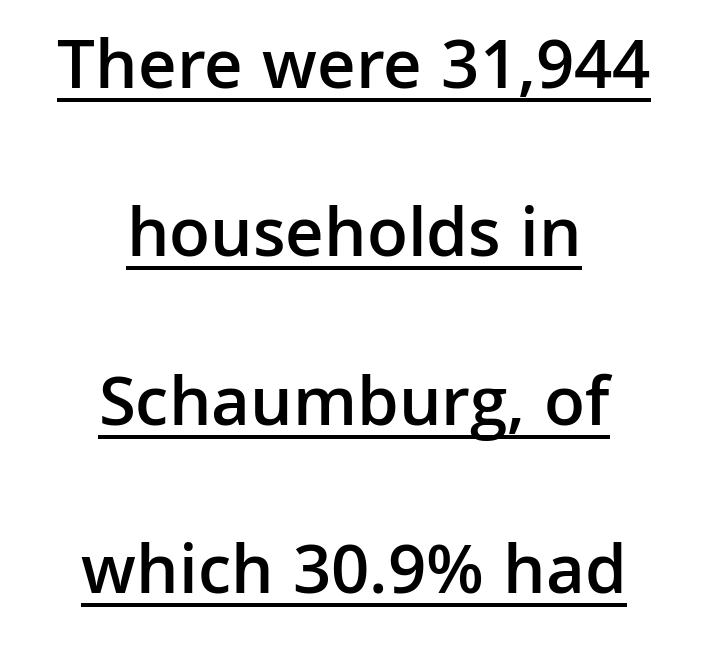
{"serif": "no", "italic": "no", "bold": "semi", "weight": "semibold", "width": "normal", "stroke_contrast": "low", "x_height": "medium", "monospaced": "no", "underline": "yes", "align": "center", "line_spacing": "loose", "line_spacing_ratio": 2.34, "letter_spacing": "normal", "letter_spacing_em": 0.0, "glyph_px": 72}
